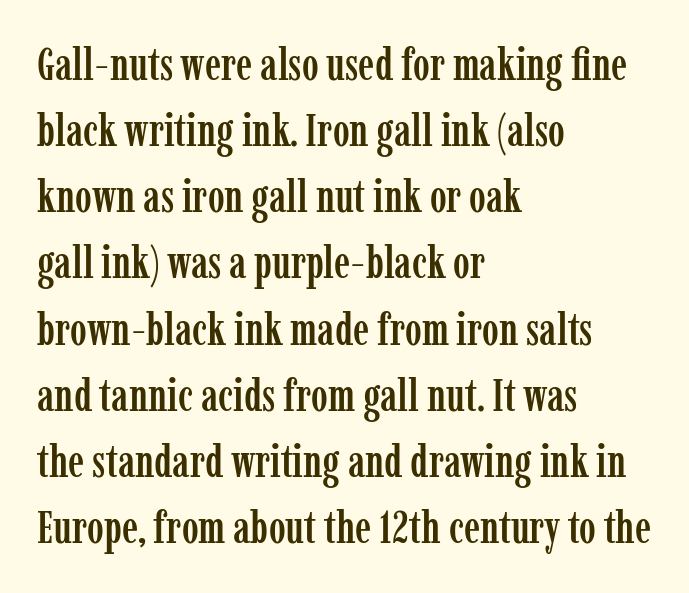
Q: Is the text italic (slanted)? A: No, it is upright.
Q: Is the typeface a serif or a sans-serif typeface? A: Serif.
Q: Is the text underlined? A: No.
Q: How is the paragraph aligned? A: Left-aligned.
Q: Is the spacing between letters normal or unusually wide? A: Normal.
Q: Is the spacing between lines tight, normal or loose? A: Normal.
Q: Width (condensed, normal, or wide)? A: Condensed.
Q: Stroke contrast? A: Low.
Q: x-height? A: Medium.
Q: Monospaced? A: No.
